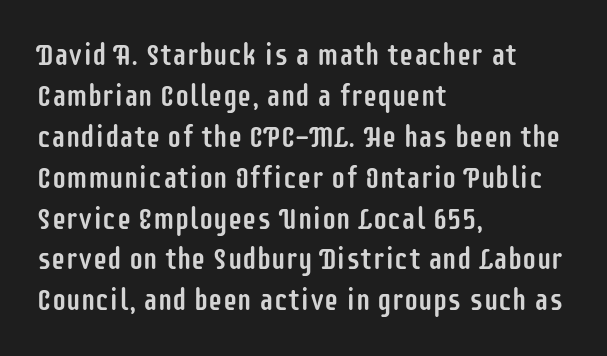
Every character sits straight up, as roman type does. Vertical spacing — default. Each line starts at the same left margin while the right side varies. You could call the tracking neutral — neither tight nor loose. Anything drawn beneath the words? Only blank space. Do the characters align in a grid? No, the font is proportional.
